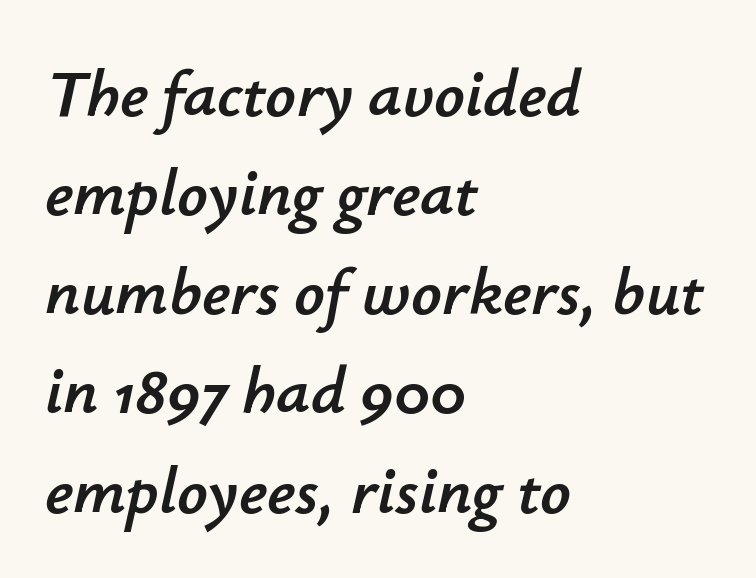
{"italic": "yes", "lean": "right", "slant_degrees": 12, "width": "normal", "stroke_contrast": "low", "x_height": "small", "monospaced": "no", "underline": "no", "align": "left", "line_spacing": "normal", "line_spacing_ratio": 1.48, "letter_spacing": "normal", "letter_spacing_em": 0.0, "glyph_px": 67}
